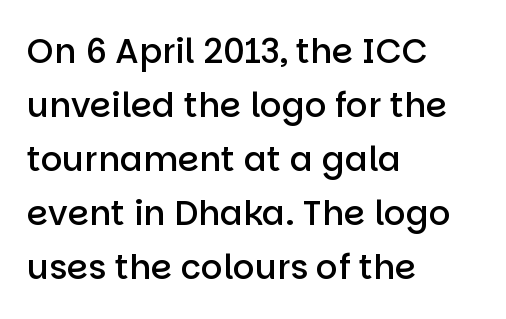
If you measured baseline to baseline, you'd find a middling distance. This is sans-serif lettering, the kind often seen on screens and signage. Character widths vary here, with narrow letters taking less room than wide ones. Heft: intermediate — a semibold. You could call the tracking neutral — neither tight nor loose.
